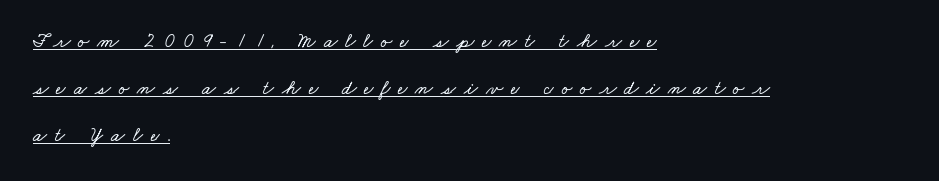
The space between consecutive lines is lavish. Each line starts at the same left margin while the right side varies. The type is letterspaced generously, with wide tracking. Does a line run under the words? Yes, clearly.
